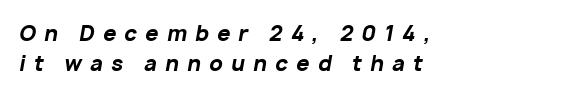
Q: Is the text bold? A: Yes.
Q: Is the text italic (slanted)? A: Yes, it leans right by about 10 degrees.
Q: Is the text underlined? A: No.
Q: How is the paragraph aligned? A: Left-aligned.
Q: Is the spacing between letters normal or unusually wide? A: Unusually wide.
Q: Is the spacing between lines tight, normal or loose? A: Normal.
